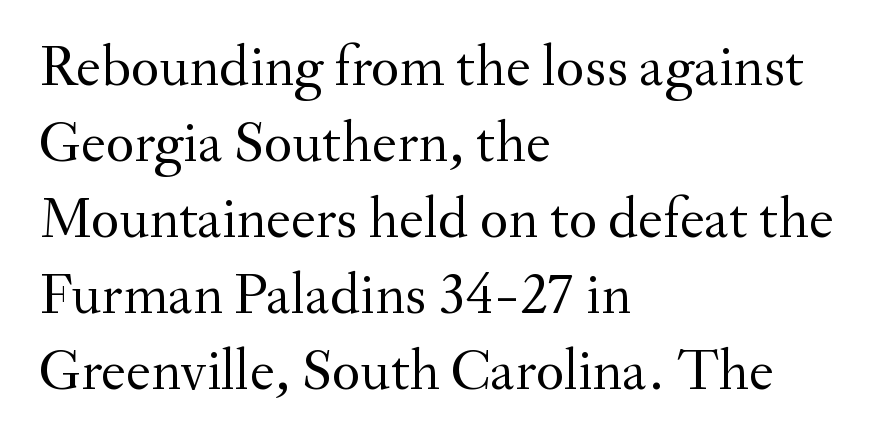
The font sits on the lighter half of the weight spectrum, regular included. A typesetter would mark this as roman, not italic. Compared with typical paragraphs, the rows here are spaced about the same. Glyph-to-glyph distance matches everyday printed text. Varying glyph widths throughout — classic text-font behaviour. Observe the serifs anchoring each vertical stroke in this sample.
